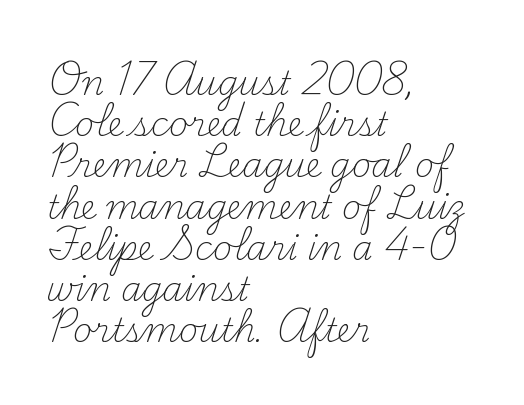
Which margin do the lines hug? The left one — the right edge is uneven. The font is comparable to plain body text, perhaps lighter. A normal amount of white space separates one row of letters from the next.
